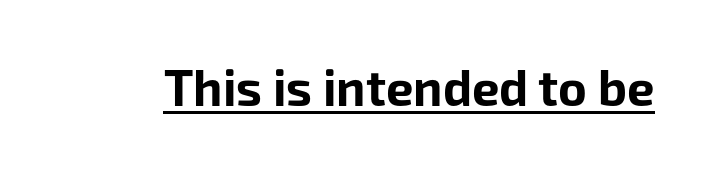
{"serif": "no", "italic": "no", "bold": "yes", "weight": "bold", "width": "normal", "stroke_contrast": "low", "x_height": "medium", "monospaced": "no", "underline": "yes", "letter_spacing": "normal", "letter_spacing_em": 0.0, "glyph_px": 49}
